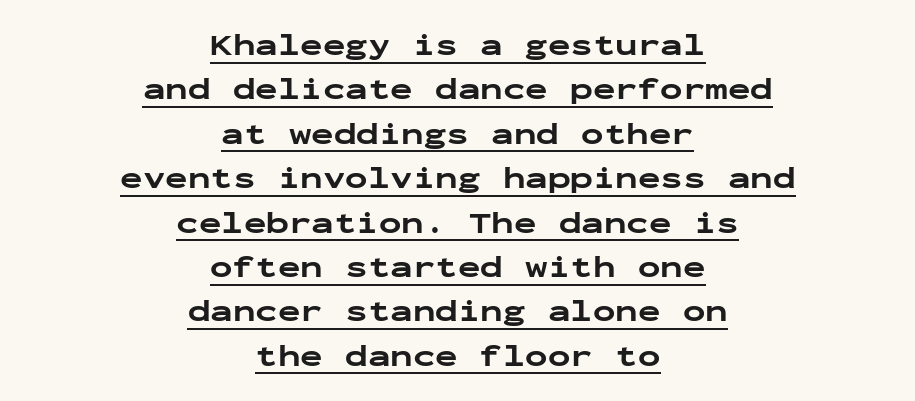
{"serif": "no", "italic": "no", "bold": "yes", "weight": "bold", "width": "wide", "stroke_contrast": "low", "x_height": "medium", "monospaced": "yes", "underline": "yes", "align": "center", "line_spacing": "normal", "line_spacing_ratio": 1.48, "letter_spacing": "normal", "letter_spacing_em": 0.0, "glyph_px": 30}
